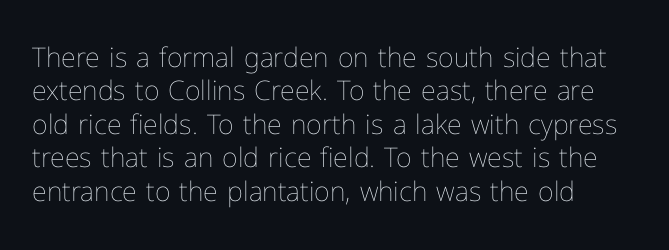
The image shows 27 px text type, upright; set left-aligned, line spacing 1.24x, normal letter spacing, not underlined.
